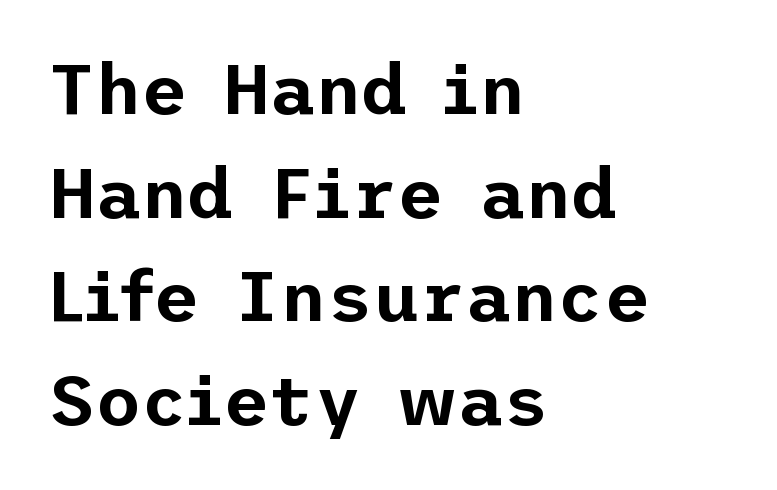
{"serif": "no", "italic": "no", "width": "normal", "stroke_contrast": "low", "x_height": "medium", "underline": "no", "align": "left", "line_spacing": "normal", "line_spacing_ratio": 1.46, "letter_spacing": "normal", "letter_spacing_em": 0.0, "glyph_px": 71}
